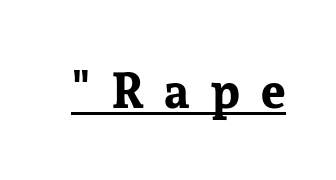
The image shows 49 px bold serif type, upright; set unusually wide letter spacing (+0.43 em), underlined; low stroke contrast and a medium x-height.
